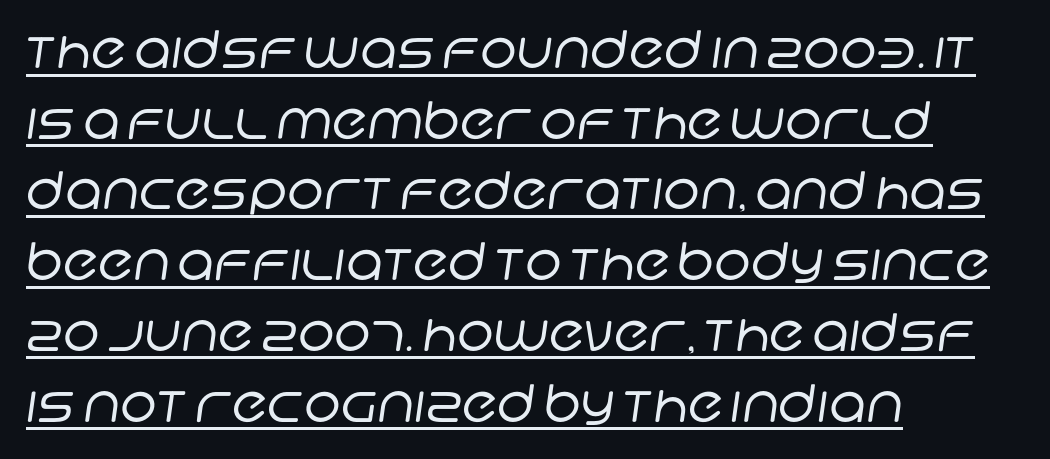
The image shows 52 px regular-weight sans-serif type; set left-aligned, normal line spacing (1.36x), normal letter spacing, underlined; low stroke contrast and a large x-height.
